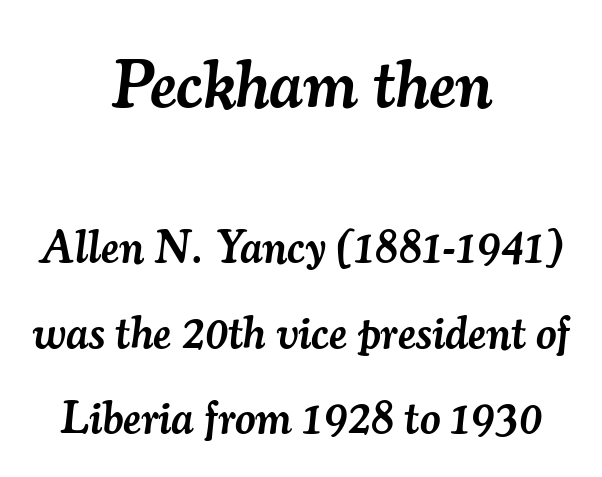
The image shows 67 px semibold serif type, italic (leaning right); set centered, loose line spacing (1.91x), normal letter spacing, not underlined; the first (top) block is 1.49x larger; medium stroke contrast and a small x-height.
